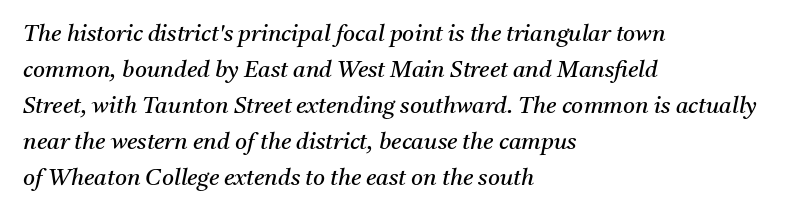
One glance says typical: line gaps are just what's usual. Quick note: italic. Check under the words: just untouched page. Spacing between characters is what you'd get straight out of the box. Each stroke keeps to a modest, everyday thickness or less.
